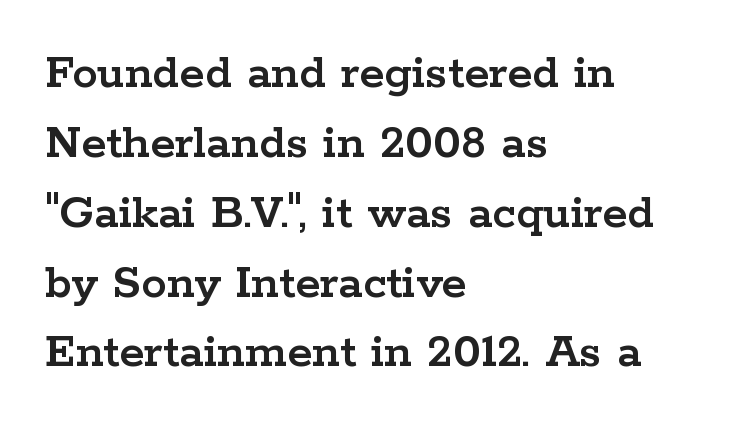
Default kerning and tracking; the words read as compact shapes. Only glyphs here, with clear space below each row. Upright lettering throughout. A student would call this left alignment; a typographer would say flush left, rag right.
